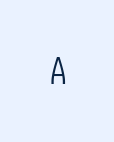
{"serif": "no", "italic": "no", "bold": "no", "weight": "light", "width": "condensed", "stroke_contrast": "low", "x_height": "medium", "underline": "no", "letter_spacing": "wide", "letter_spacing_em": 0.43, "glyph_px": 37}
